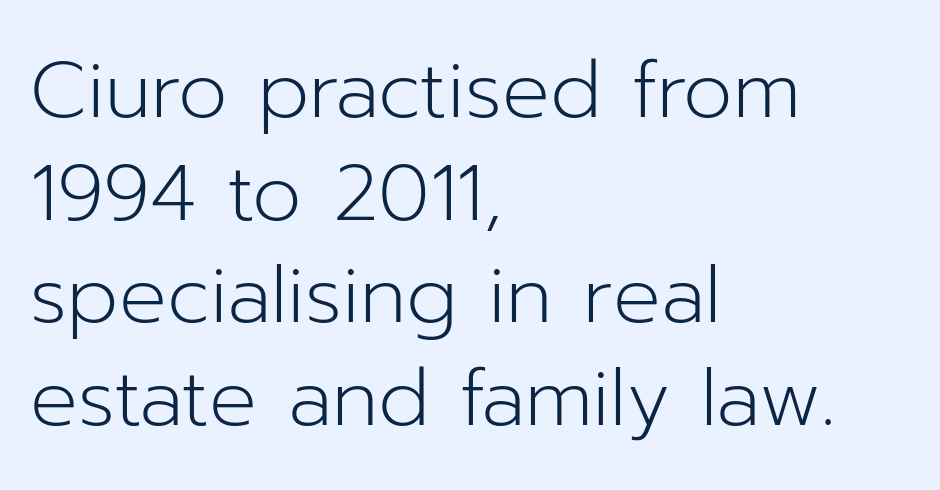
Do the letters lean? They stand straight. The area under the type is left untouched. Varying glyph widths throughout — classic text-font behaviour. Stems here are at most as thick as an everyday book face. The passage shown is typeset with a sans-serif family. Caption: multi-line text, flush left, ragged right.
